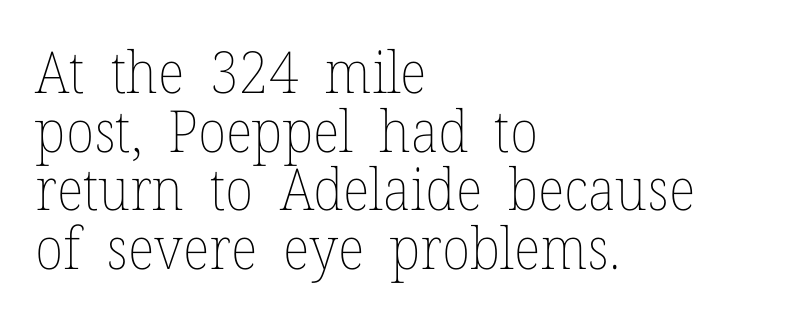
Q: Is the text bold? A: No.
Q: Is the text italic (slanted)? A: No, it is upright.
Q: Is the text underlined? A: No.
Q: How is the paragraph aligned? A: Left-aligned.
Q: Is the spacing between letters normal or unusually wide? A: Normal.
Q: Is the spacing between lines tight, normal or loose? A: Tight.
Q: Width (condensed, normal, or wide)? A: Normal.
Q: Stroke contrast? A: Low.
Q: x-height? A: Medium.
Q: Monospaced? A: No.
